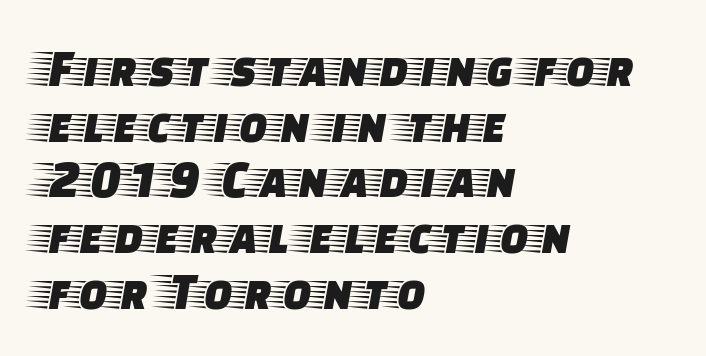
Q: Is the text italic (slanted)? A: Yes.
Q: Is the typeface a serif or a sans-serif typeface? A: Serif.
Q: Is the text underlined? A: No.
Q: How is the paragraph aligned? A: Left-aligned.
Q: Is the spacing between letters normal or unusually wide? A: Normal.
Q: Is the spacing between lines tight, normal or loose? A: Tight.
Q: Width (condensed, normal, or wide)? A: Wide.
Q: Stroke contrast? A: Low.
Q: x-height? A: Large.
Q: Monospaced? A: No.
